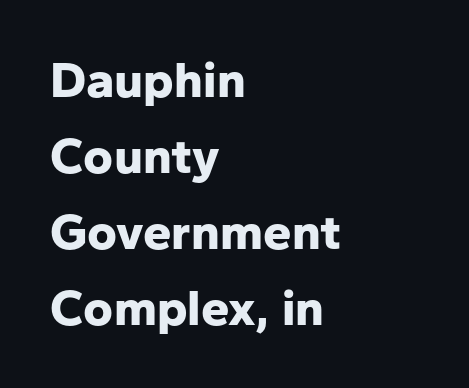
{"serif": "no", "italic": "no", "bold": "yes", "weight": "bold", "width": "normal", "stroke_contrast": "low", "x_height": "medium", "monospaced": "no", "underline": "no", "align": "left", "line_spacing": "normal", "line_spacing_ratio": 1.49, "letter_spacing": "normal", "letter_spacing_em": 0.0, "glyph_px": 51}
